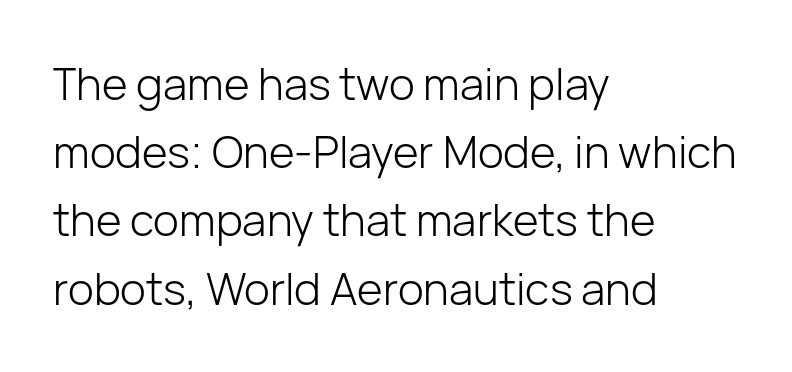
The image shows 44 px light sans-serif type, upright; set left-aligned, normal line spacing (1.55x), normal letter spacing, not underlined; low stroke contrast and a medium x-height.
